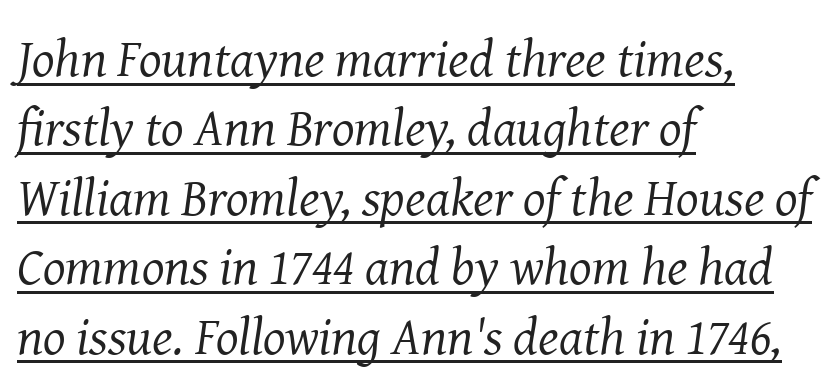
Q: Is the text bold? A: No.
Q: Is the text italic (slanted)? A: Yes, it leans right by about 8 degrees.
Q: Is the typeface a serif or a sans-serif typeface? A: Serif.
Q: Is the text underlined? A: Yes.
Q: How is the paragraph aligned? A: Left-aligned.
Q: Is the spacing between letters normal or unusually wide? A: Normal.
Q: Is the spacing between lines tight, normal or loose? A: Normal.
Q: Width (condensed, normal, or wide)? A: Normal.
Q: Stroke contrast? A: Medium.
Q: x-height? A: Medium.
Q: Monospaced? A: No.
